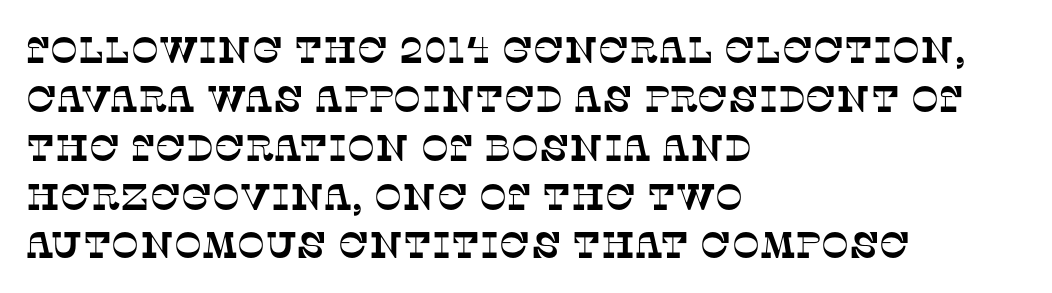
The image shows 37 px serif type; set left-aligned, normal line spacing (1.32x), normal letter spacing, not underlined; low stroke contrast and a large x-height.
